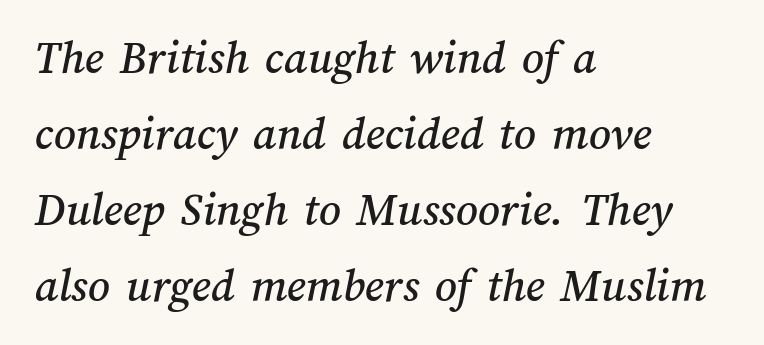
Q: Is the text underlined? A: No.
Q: How is the paragraph aligned? A: Left-aligned.
Q: Is the spacing between letters normal or unusually wide? A: Normal.
Q: Is the spacing between lines tight, normal or loose? A: Normal.
Q: Width (condensed, normal, or wide)? A: Normal.
Q: Stroke contrast? A: Medium.
Q: x-height? A: Medium.
Q: Monospaced? A: No.
